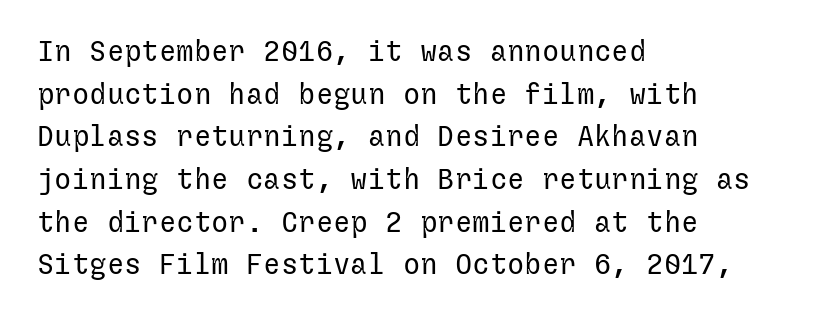
Q: Is the text bold? A: No.
Q: Is the text italic (slanted)? A: No, it is upright.
Q: Is the typeface a serif or a sans-serif typeface? A: Sans-serif.
Q: Is the text underlined? A: No.
Q: How is the paragraph aligned? A: Left-aligned.
Q: Is the spacing between letters normal or unusually wide? A: Normal.
Q: Is the spacing between lines tight, normal or loose? A: Normal.
Q: Width (condensed, normal, or wide)? A: Normal.
Q: Stroke contrast? A: Low.
Q: x-height? A: Medium.
